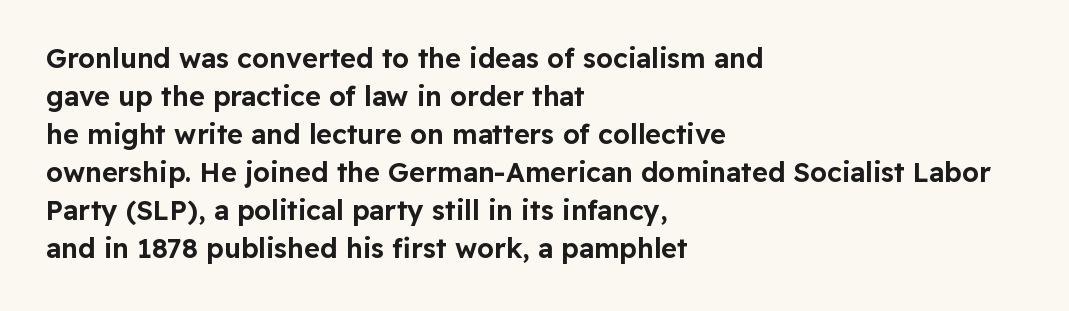
Q: Is the text italic (slanted)? A: No, it is upright.
Q: Is the text underlined? A: No.
Q: How is the paragraph aligned? A: Left-aligned.
Q: Is the spacing between letters normal or unusually wide? A: Normal.
Q: Is the spacing between lines tight, normal or loose? A: Normal.
